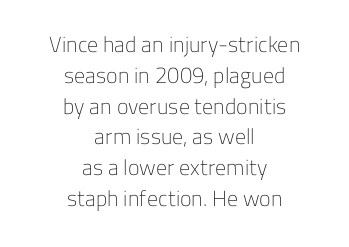
Q: Is the text bold? A: No.
Q: Is the text italic (slanted)? A: No, it is upright.
Q: Is the text underlined? A: No.
Q: How is the paragraph aligned? A: Centered.
Q: Is the spacing between letters normal or unusually wide? A: Normal.
Q: Is the spacing between lines tight, normal or loose? A: Normal.
